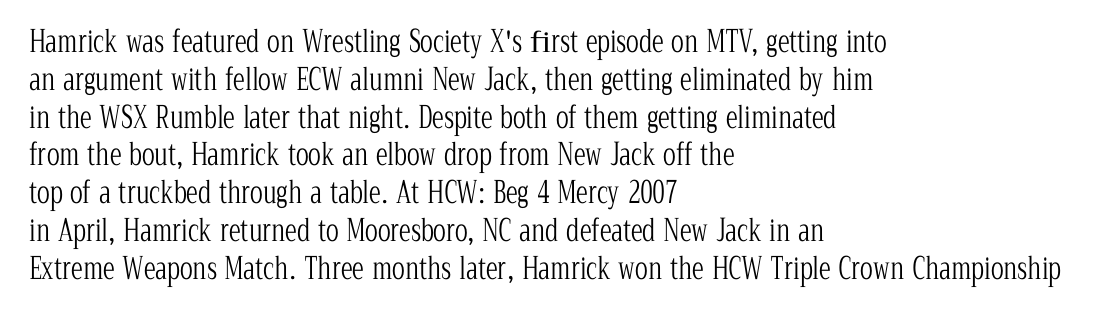
The image shows 30 px light, condensed serif type, upright; set left-aligned, normal line spacing (1.26x), normal letter spacing, not underlined; low stroke contrast and a medium x-height.
